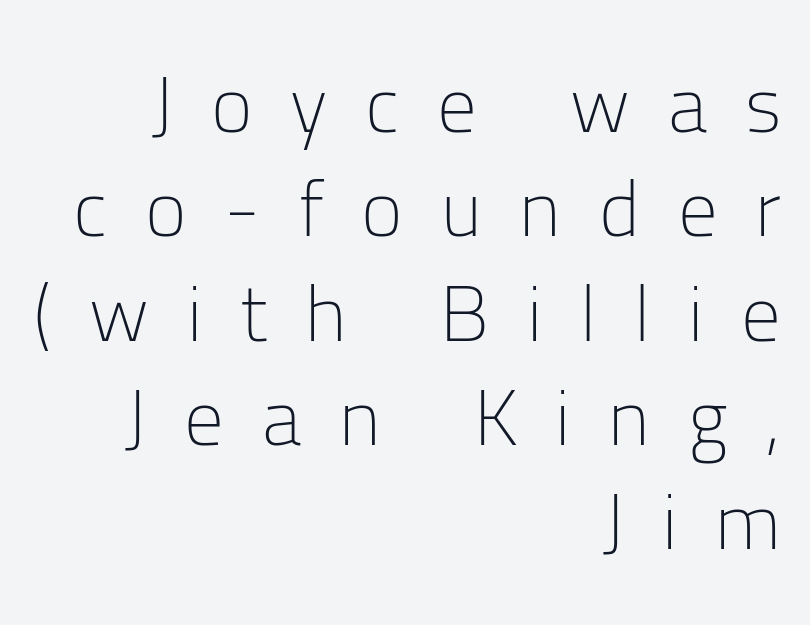
{"serif": "no", "italic": "no", "bold": "no", "weight": "light", "width": "normal", "stroke_contrast": "low", "x_height": "medium", "monospaced": "no", "underline": "no", "align": "right", "line_spacing": "normal", "line_spacing_ratio": 1.32, "letter_spacing": "wide", "letter_spacing_em": 0.48, "glyph_px": 79}
